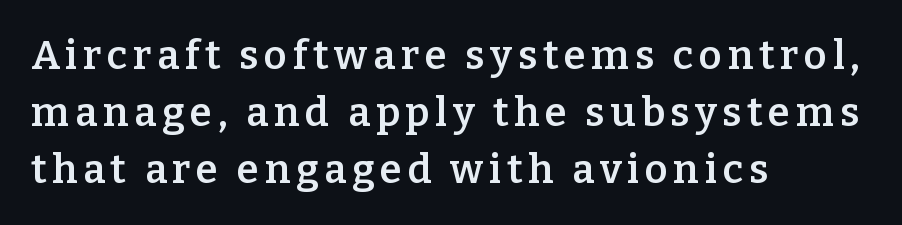
Q: Is the text bold? A: Semi-bold.
Q: Is the text italic (slanted)? A: No, it is upright.
Q: Is the typeface a serif or a sans-serif typeface? A: Serif.
Q: Is the text underlined? A: No.
Q: How is the paragraph aligned? A: Left-aligned.
Q: Is the spacing between lines tight, normal or loose? A: Normal.
Q: Width (condensed, normal, or wide)? A: Normal.
Q: Stroke contrast? A: Low.
Q: x-height? A: Medium.
Q: Monospaced? A: No.
